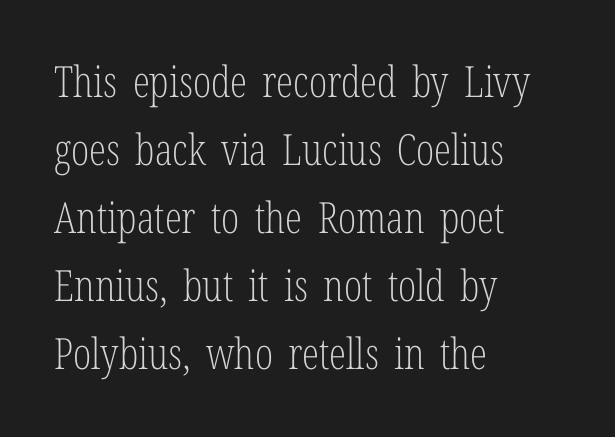
{"serif": "yes", "italic": "no", "bold": "no", "weight": "light", "width": "condensed", "stroke_contrast": "low", "x_height": "medium", "monospaced": "no", "underline": "no", "align": "left", "line_spacing": "normal", "line_spacing_ratio": 1.58, "letter_spacing": "normal", "letter_spacing_em": 0.0, "glyph_px": 43}
